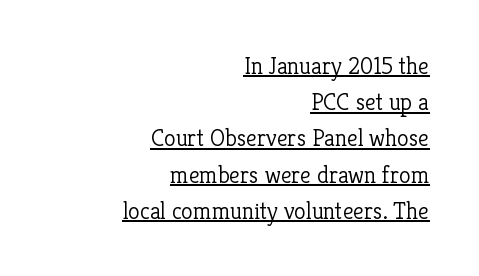
You can tell it's not italic because the verticals are truly vertical. A normal amount of white space separates one row of letters from the next. A quiet, ordinary-to-light weight characterises the typeface. In terms of letterspacing, this is plain default setting. Underlining? Definitely there. The text block is weighted toward the right margin, trailing off unevenly leftward.
